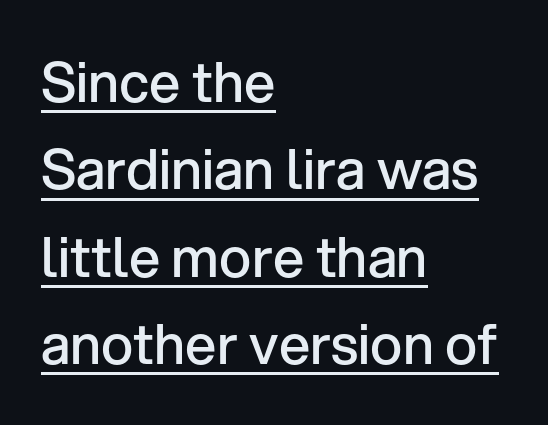
The image shows 55 px semibold sans-serif type, upright; set left-aligned, normal line spacing (1.59x), normal letter spacing, underlined; low stroke contrast and a medium x-height.
